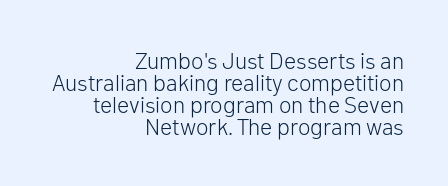
The image shows 23 px text type, upright; set right-aligned, tight line spacing (0.96x), normal letter spacing, not underlined.
